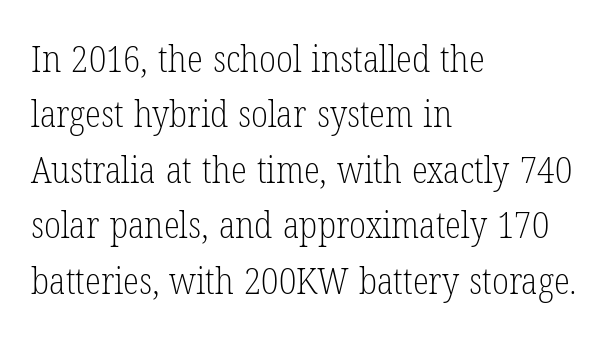
The setting favours the left margin, as ordinary paragraphs usually do. Note the varied advance widths — an 'i' is clearly narrower than an 'm'. Horizontal bands of white between lines are of average thickness. Type style note: has serifs. Is this a heavy cut? Hardly; it is regular or lighter. Students, note that the glyphs here touch the page at normal intervals.
